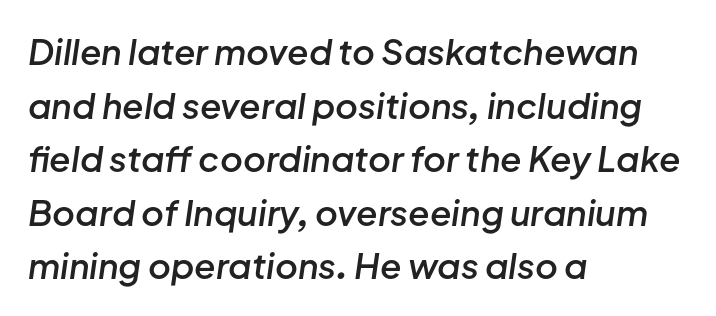
The image shows 35 px semibold type, italic (leaning right); set left-aligned, normal line spacing (1.53x), normal letter spacing, not underlined; low stroke contrast and a medium x-height.
